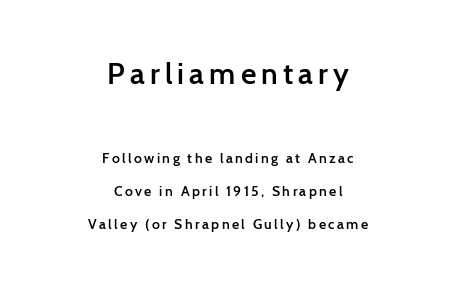
The image shows 30 px semibold sans-serif type, upright; set centered, loose line spacing (2.35x), not underlined; the first (top) block is 2.14x larger; low stroke contrast and a medium x-height.
